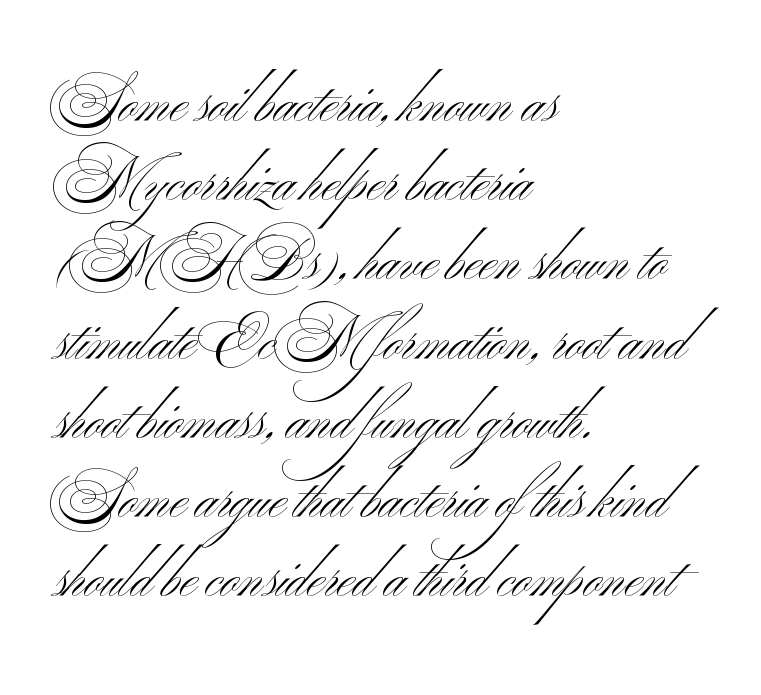
Q: Is the text bold? A: No.
Q: Is the typeface a serif or a sans-serif typeface? A: Sans-serif.
Q: Is the text underlined? A: No.
Q: How is the paragraph aligned? A: Left-aligned.
Q: Is the spacing between letters normal or unusually wide? A: Normal.
Q: Is the spacing between lines tight, normal or loose? A: Normal.
Q: Width (condensed, normal, or wide)? A: Wide.
Q: Stroke contrast? A: Medium.
Q: x-height? A: Small.
Q: Monospaced? A: No.
